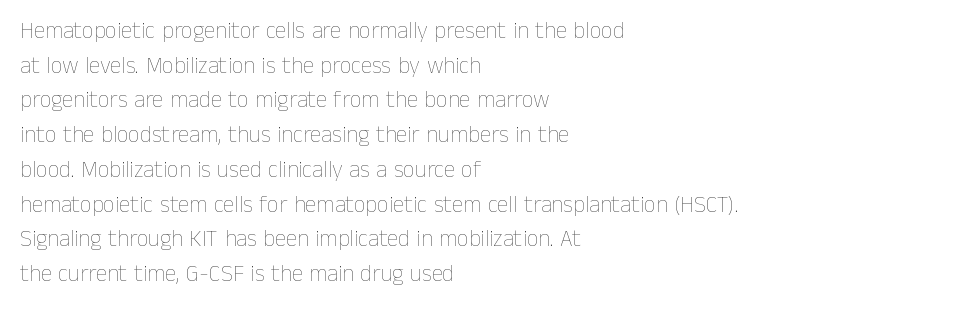
The image shows 23 px text type, upright; set left-aligned, normal line spacing (1.51x), normal letter spacing, not underlined.
